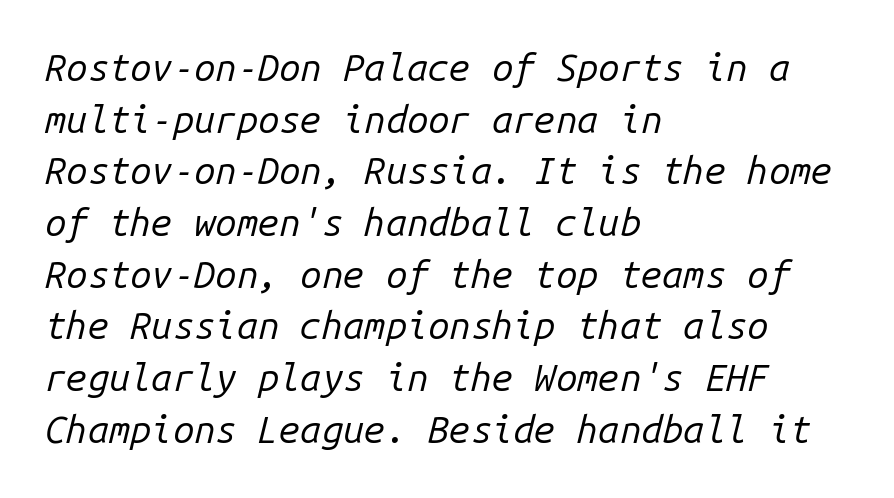
{"italic": "yes", "lean": "right", "slant_degrees": 14, "bold": "no", "weight": "regular", "width": "normal", "stroke_contrast": "low", "x_height": "medium", "monospaced": "yes", "underline": "no", "align": "left", "line_spacing": "normal", "line_spacing_ratio": 1.36, "letter_spacing": "normal", "letter_spacing_em": 0.0, "glyph_px": 38}
